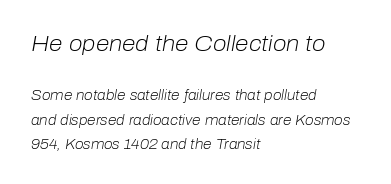
{"italic": "yes", "lean": "right", "slant_degrees": 10, "bold": "no", "underline": "no", "align": "left", "line_spacing_ratio": 1.75, "letter_spacing": "normal", "letter_spacing_em": 0.0, "larger_block": "first", "size_ratio": 1.57, "glyph_px": 22}
